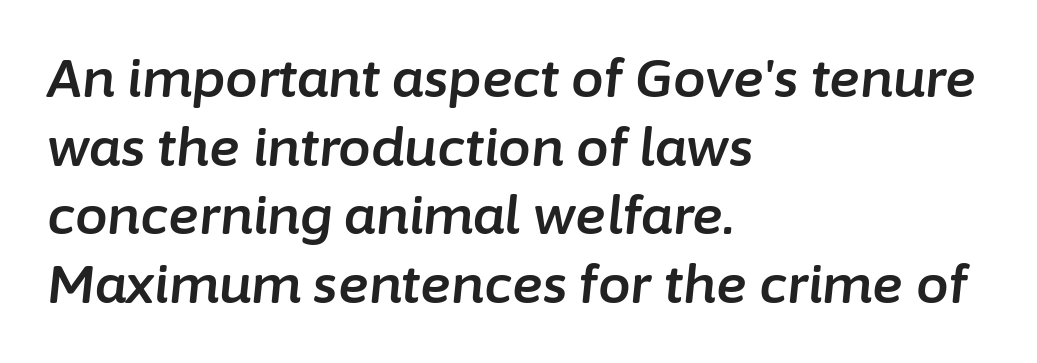
Inter-character spacing is left at the font's built-in metrics. The rendering uses a moderate line-height, typical for paragraphs. Quick note: italic. Layout note: lines flush left.
